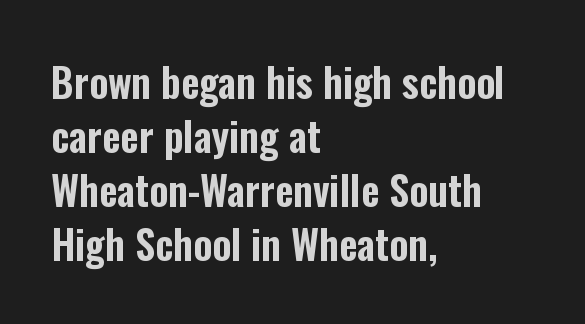
The letters advance in unequal steps, a hallmark of proportional type. A student would call this left alignment; a typographer would say flush left, rag right. The rendering shows plain stroke endings on the letterforms — a sans-serif design. Regular leading. Only glyphs here, with clear space below each row.
